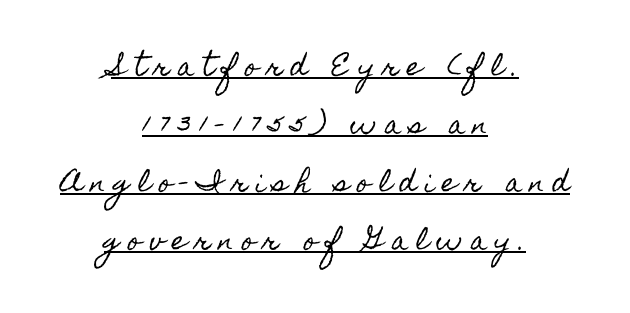
Q: Is the text italic (slanted)? A: Yes.
Q: Is the text underlined? A: Yes.
Q: How is the paragraph aligned? A: Centered.
Q: Is the spacing between letters normal or unusually wide? A: Unusually wide.
Q: Is the spacing between lines tight, normal or loose? A: Loose.
